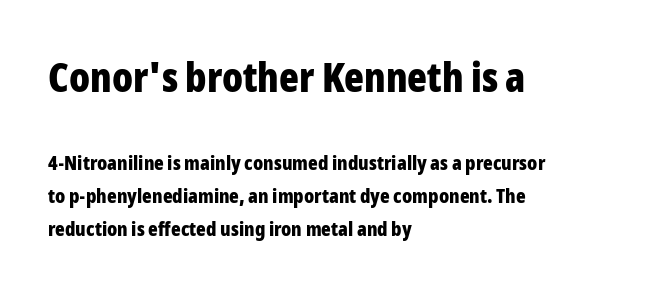
{"serif": "no", "italic": "no", "bold": "yes", "weight": "bold", "width": "condensed", "stroke_contrast": "low", "x_height": "medium", "monospaced": "no", "underline": "no", "align": "left", "line_spacing": "normal", "line_spacing_ratio": 1.65, "letter_spacing": "normal", "letter_spacing_em": 0.0, "larger_block": "first", "size_ratio": 2.05, "glyph_px": 41}
